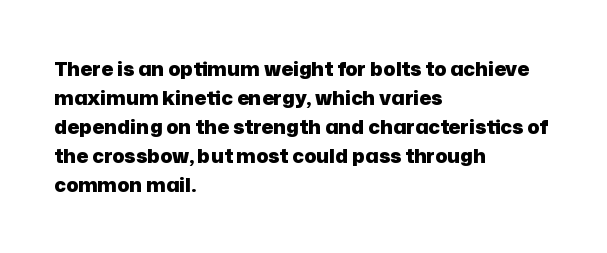
Style check: upright. The block of text has a typical density, with ordinary space between rows. The words here are not underlined. The paragraph shown leans on its left margin. The gaps between neighbouring characters are ordinary and unremarkable.
